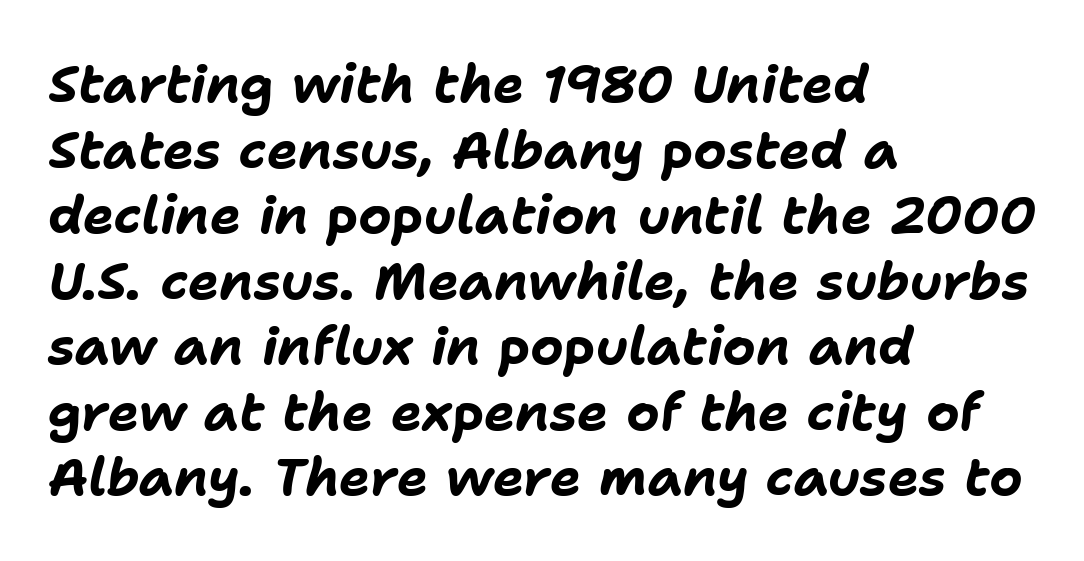
The specimen omits any rule beneath the text block's lines. Heavy, bold letterforms. Line spacing here is normal. Emphasis-style slanted type is in use.
